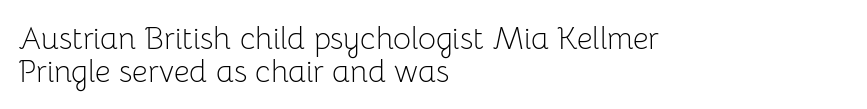
Unmarked baselines from the first word to the last. The rag falls on the right side of this text block. The font is comparable to plain body text, perhaps lighter. Spacing between characters is what you'd get straight out of the box.
